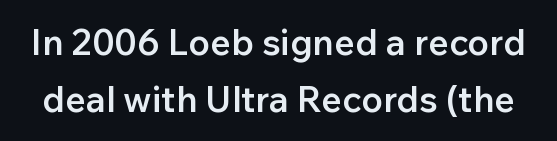
Q: Is the text bold? A: Semi-bold.
Q: Is the text italic (slanted)? A: No, it is upright.
Q: Is the typeface a serif or a sans-serif typeface? A: Sans-serif.
Q: Is the text underlined? A: No.
Q: Is the spacing between letters normal or unusually wide? A: Normal.
Q: Is the spacing between lines tight, normal or loose? A: Normal.
Q: Width (condensed, normal, or wide)? A: Normal.
Q: Stroke contrast? A: Low.
Q: x-height? A: Medium.
Q: Monospaced? A: No.
